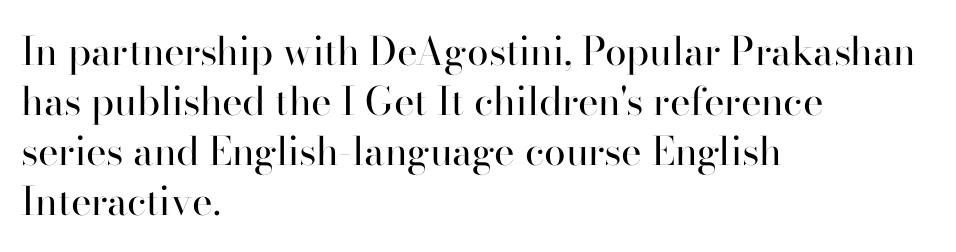
{"serif": "yes", "italic": "no", "bold": "no", "weight": "regular", "width": "normal", "stroke_contrast": "high", "x_height": "small", "monospaced": "no", "underline": "no", "align": "left", "line_spacing": "normal", "line_spacing_ratio": 1.28, "letter_spacing": "normal", "letter_spacing_em": 0.0, "glyph_px": 39}
